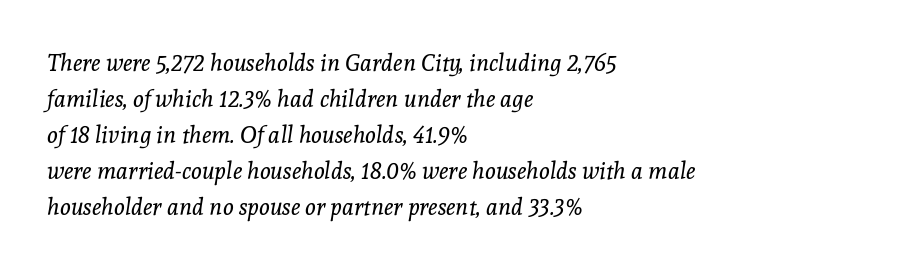
Q: Is the text bold? A: No.
Q: Is the text italic (slanted)? A: Yes, it leans right by about 8 degrees.
Q: Is the text underlined? A: No.
Q: How is the paragraph aligned? A: Left-aligned.
Q: Is the spacing between letters normal or unusually wide? A: Normal.
Q: Is the spacing between lines tight, normal or loose? A: Normal.
